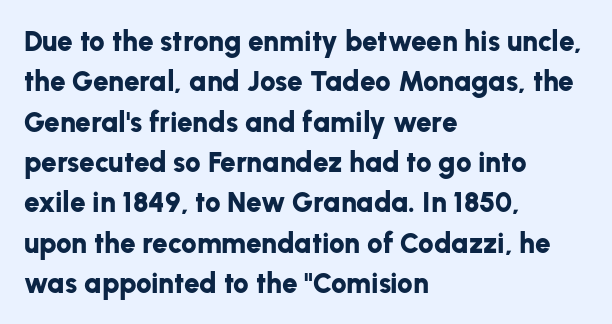
Set as a true bold cut, around the 700 mark. Horizontally, the lines are justified to the leading edge only. Spacing verdict: proportional, widths tailored to each character. The letters stand upright; this is a roman face. Type without underlining. This rendering leaves character spacing at its baseline value.
